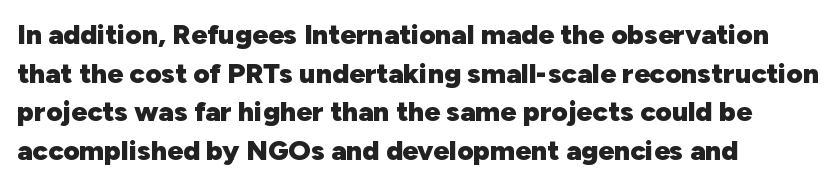
The image shows 28 px heavy sans-serif type, upright; set left-aligned, normal line spacing (1.38x), normal letter spacing, not underlined; low stroke contrast and a medium x-height.
